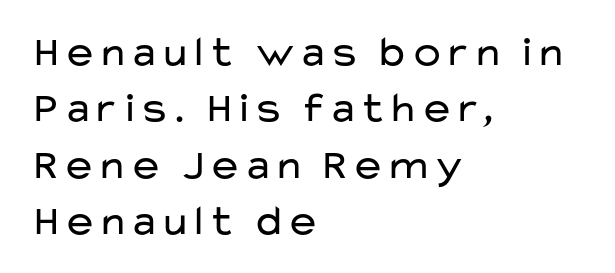
{"serif": "no", "italic": "no", "bold": "no", "weight": "regular", "width": "wide", "stroke_contrast": "low", "x_height": "medium", "monospaced": "no", "underline": "no", "align": "left", "line_spacing": "normal", "line_spacing_ratio": 1.31, "letter_spacing": "normal", "letter_spacing_em": 0.0, "glyph_px": 43}
